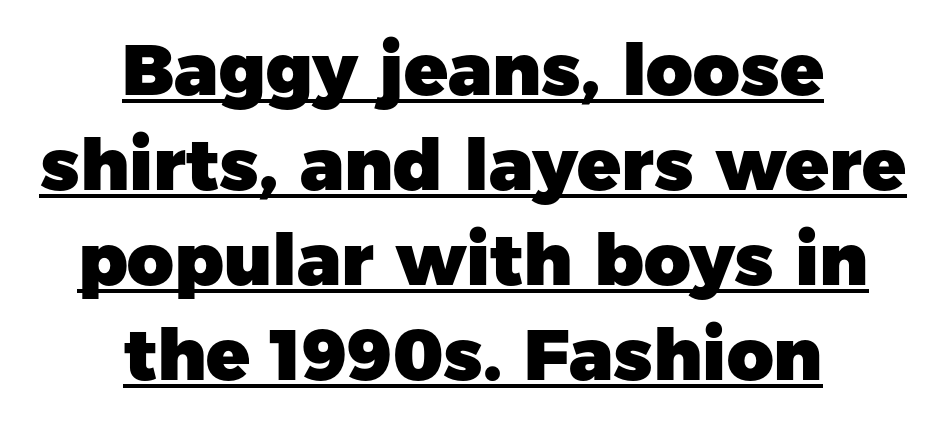
The image shows 72 px heavy sans-serif type, upright; set centered, normal line spacing (1.32x), normal letter spacing, underlined; low stroke contrast and a medium x-height.
